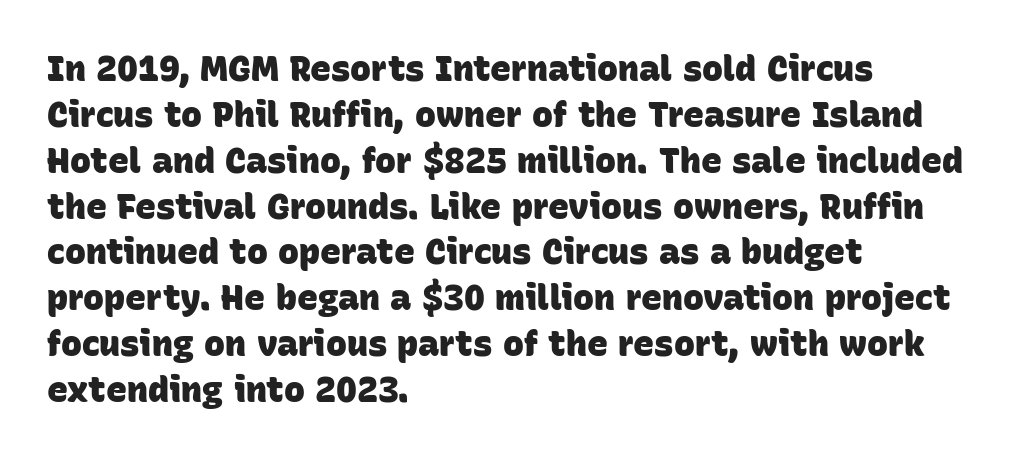
{"serif": "no", "bold": "yes", "weight": "heavy", "width": "normal", "stroke_contrast": "low", "x_height": "large", "monospaced": "no", "underline": "no", "align": "left", "line_spacing": "normal", "line_spacing_ratio": 1.31, "letter_spacing": "normal", "letter_spacing_em": 0.0, "glyph_px": 35}
